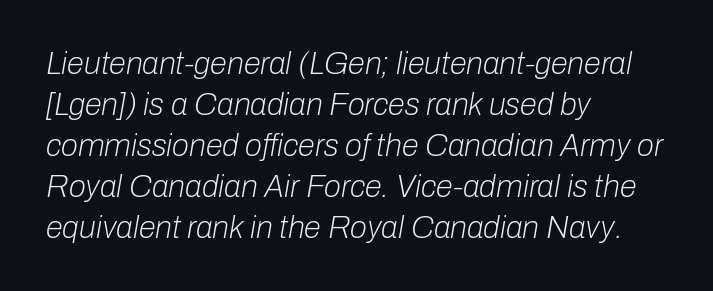
{"italic": "yes", "lean": "right", "slant_degrees": 10, "bold": "no", "weight": "light", "width": "normal", "stroke_contrast": "low", "x_height": "medium", "monospaced": "no", "underline": "no", "align": "left", "line_spacing": "normal", "line_spacing_ratio": 1.32, "letter_spacing": "normal", "letter_spacing_em": 0.0, "glyph_px": 31}
